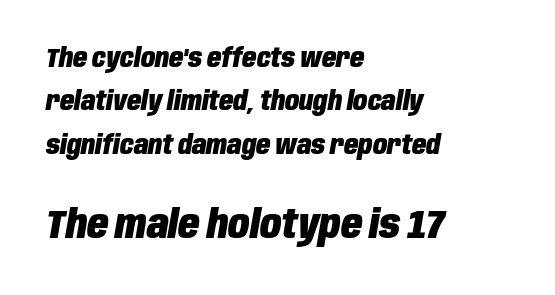
The gaps between neighbouring characters are ordinary and unremarkable. The compositor pushed each line to the left boundary. The block sitting lower on the canvas is the one with enlarged characters. The rendering uses a moderate line-height, typical for paragraphs. Compared with an ordinary text face, these strokes are far heavier — a full bold.
